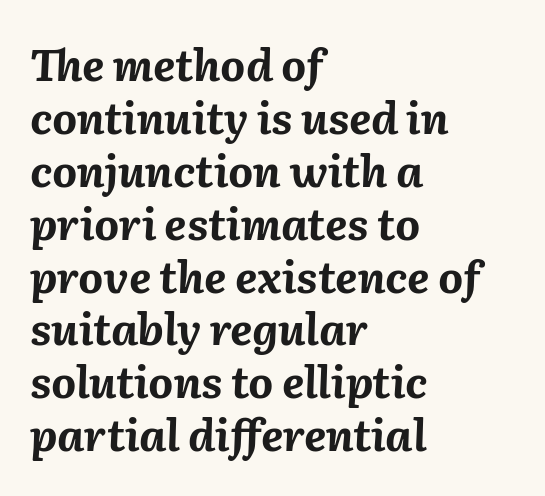
The glyphs have the mass of a bold cut. Slant detected: the letters are inclined. You could call the tracking neutral — neither tight nor loose. The foot of each line stays bare and open. Teacher's note: observe the even left margin — that is flush-left alignment.
